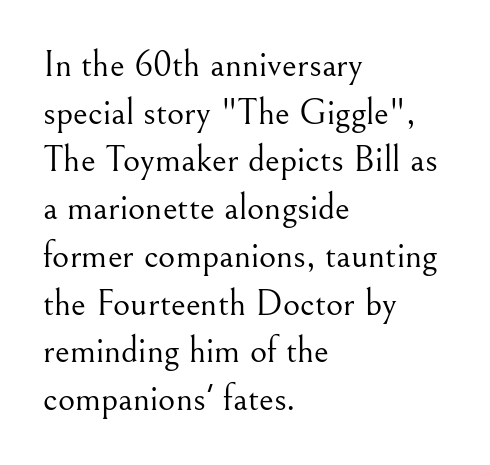
{"serif": "yes", "italic": "no", "bold": "no", "weight": "light", "width": "normal", "stroke_contrast": "medium", "x_height": "small", "monospaced": "no", "underline": "no", "align": "left", "line_spacing": "normal", "line_spacing_ratio": 1.29, "letter_spacing": "normal", "letter_spacing_em": 0.0, "glyph_px": 37}
